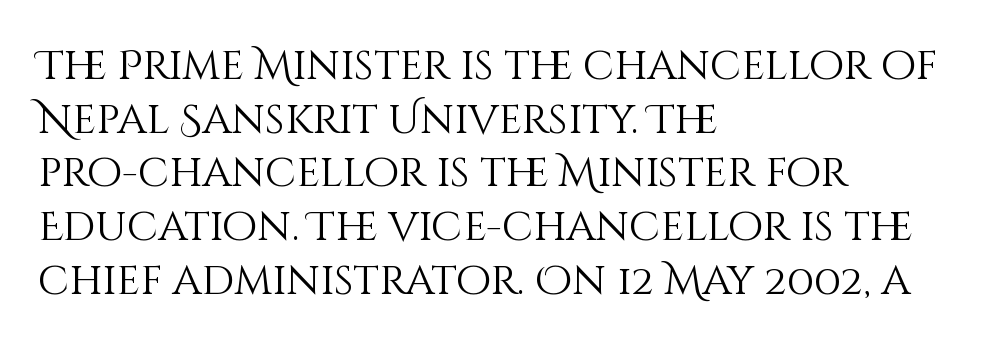
{"italic": "no", "bold": "no", "weight": "light", "width": "normal", "stroke_contrast": "medium", "x_height": "large", "monospaced": "no", "underline": "no", "align": "left", "line_spacing": "normal", "line_spacing_ratio": 1.31, "letter_spacing": "normal", "letter_spacing_em": 0.0, "glyph_px": 41}
